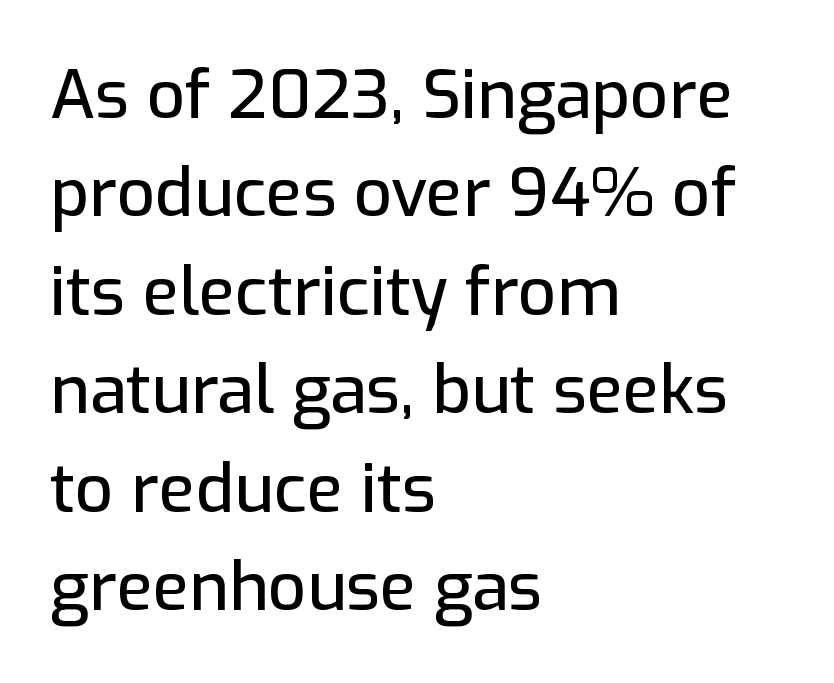
Q: Is the text italic (slanted)? A: No, it is upright.
Q: Is the typeface a serif or a sans-serif typeface? A: Sans-serif.
Q: Is the text underlined? A: No.
Q: How is the paragraph aligned? A: Left-aligned.
Q: Is the spacing between letters normal or unusually wide? A: Normal.
Q: Is the spacing between lines tight, normal or loose? A: Normal.
Q: Width (condensed, normal, or wide)? A: Normal.
Q: Stroke contrast? A: Low.
Q: x-height? A: Medium.
Q: Monospaced? A: No.
